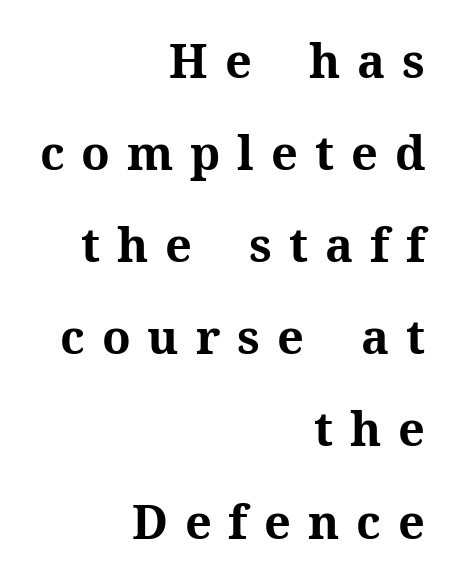
Q: Is the text bold? A: Yes.
Q: Is the text italic (slanted)? A: No, it is upright.
Q: Is the typeface a serif or a sans-serif typeface? A: Serif.
Q: Is the text underlined? A: No.
Q: How is the paragraph aligned? A: Right-aligned.
Q: Is the spacing between letters normal or unusually wide? A: Unusually wide.
Q: Is the spacing between lines tight, normal or loose? A: Loose.
Q: Width (condensed, normal, or wide)? A: Normal.
Q: Stroke contrast? A: Medium.
Q: x-height? A: Medium.
Q: Monospaced? A: No.
